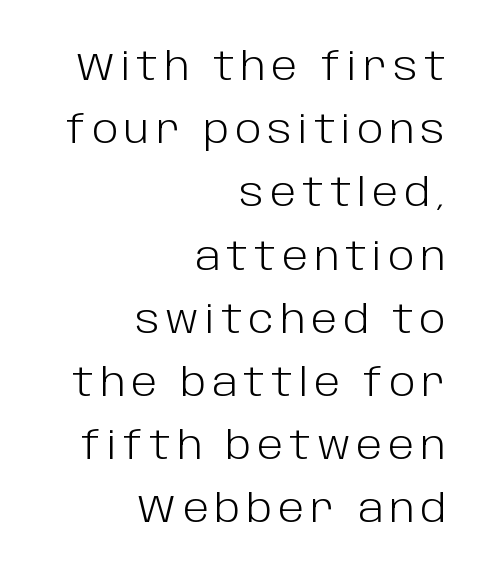
The characters display no serif detailing; their extremities are plain. All the whitespace from short lines collects on the left. A clean baseline with only descenders dipping below it. The characters are drawn with everyday or finer stroke widths. A normal amount of white space separates one row of letters from the next. Proportional: the letters do not fall into vertical columns.
